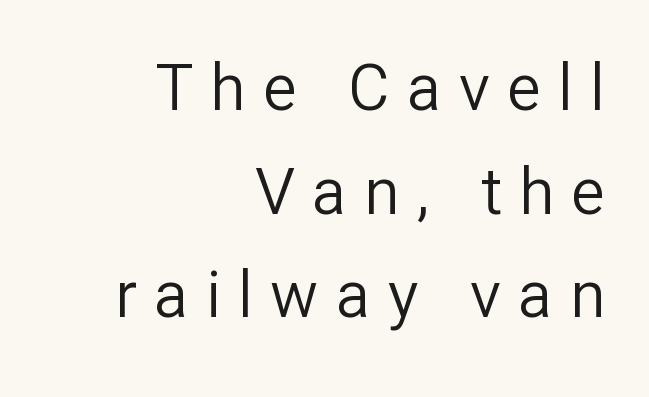
The image shows 64 px regular-weight sans-serif type, upright; set right-aligned, normal line spacing (1.62x), unusually wide letter spacing (+0.27 em), not underlined; low stroke contrast and a medium x-height.
